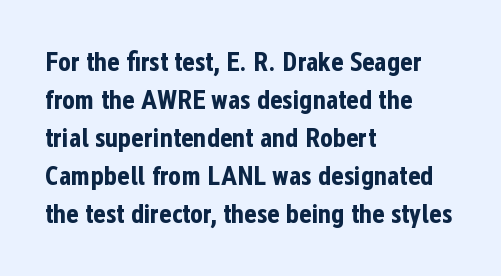
Nothing unusual about the tracking: characters are spaced as the font intends. Glance below the letters and you will spot only blank space. Designer's note — italics off, roman on. Alignment: flush left.
